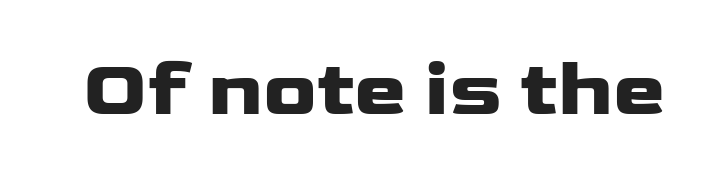
The image shows 79 px wide sans-serif type, upright; set normal letter spacing, not underlined; low stroke contrast and a medium x-height.
